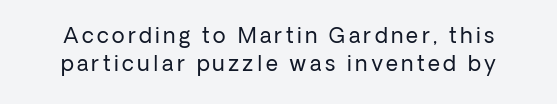
Q: Is the text bold? A: No.
Q: Is the text italic (slanted)? A: No, it is upright.
Q: Is the text underlined? A: No.
Q: Is the spacing between lines tight, normal or loose? A: Normal.
